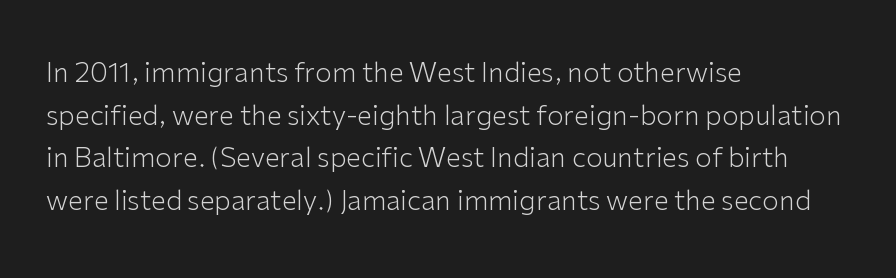
The image shows 27 px text type, upright; set left-aligned, normal line spacing (1.58x), normal letter spacing, not underlined.
